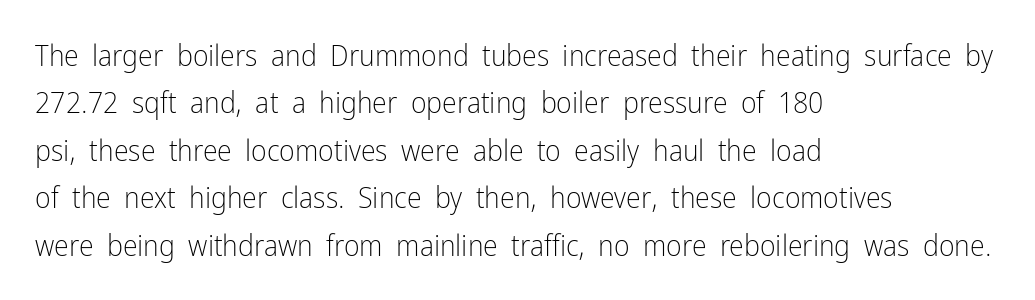
Q: Is the text bold? A: No.
Q: Is the text italic (slanted)? A: No, it is upright.
Q: Is the typeface a serif or a sans-serif typeface? A: Sans-serif.
Q: Is the text underlined? A: No.
Q: How is the paragraph aligned? A: Left-aligned.
Q: Is the spacing between letters normal or unusually wide? A: Normal.
Q: Is the spacing between lines tight, normal or loose? A: Normal.
Q: Width (condensed, normal, or wide)? A: Condensed.
Q: Stroke contrast? A: Low.
Q: x-height? A: Medium.
Q: Monospaced? A: No.
